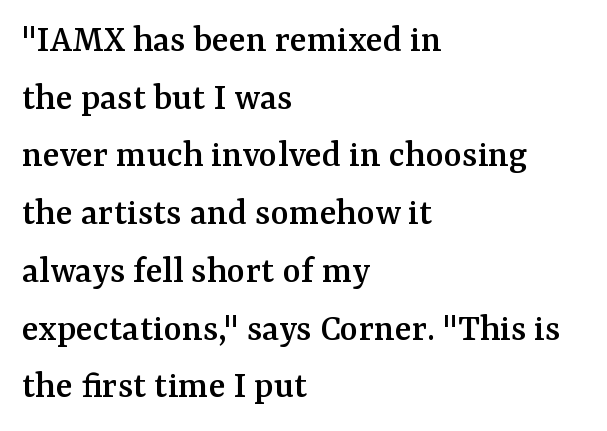
Q: Is the text italic (slanted)? A: No, it is upright.
Q: Is the typeface a serif or a sans-serif typeface? A: Serif.
Q: Is the text underlined? A: No.
Q: How is the paragraph aligned? A: Left-aligned.
Q: Is the spacing between letters normal or unusually wide? A: Normal.
Q: Is the spacing between lines tight, normal or loose? A: Normal.
Q: Width (condensed, normal, or wide)? A: Normal.
Q: Stroke contrast? A: Medium.
Q: x-height? A: Medium.
Q: Monospaced? A: No.
